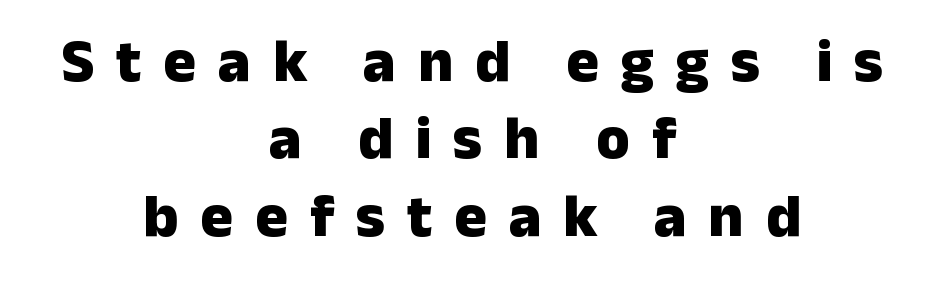
The image shows 61 px heavy sans-serif type, upright; set centered, normal line spacing (1.27x), unusually wide letter spacing (+0.36 em), not underlined; low stroke contrast and a medium x-height.
